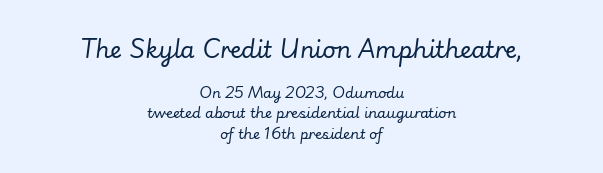
Ink coverage per letter is moderate at most. The paragraph has two soft edges and a firm central axis. The face used here is rendered with its standard letterfit. Slanted lettering throughout.
